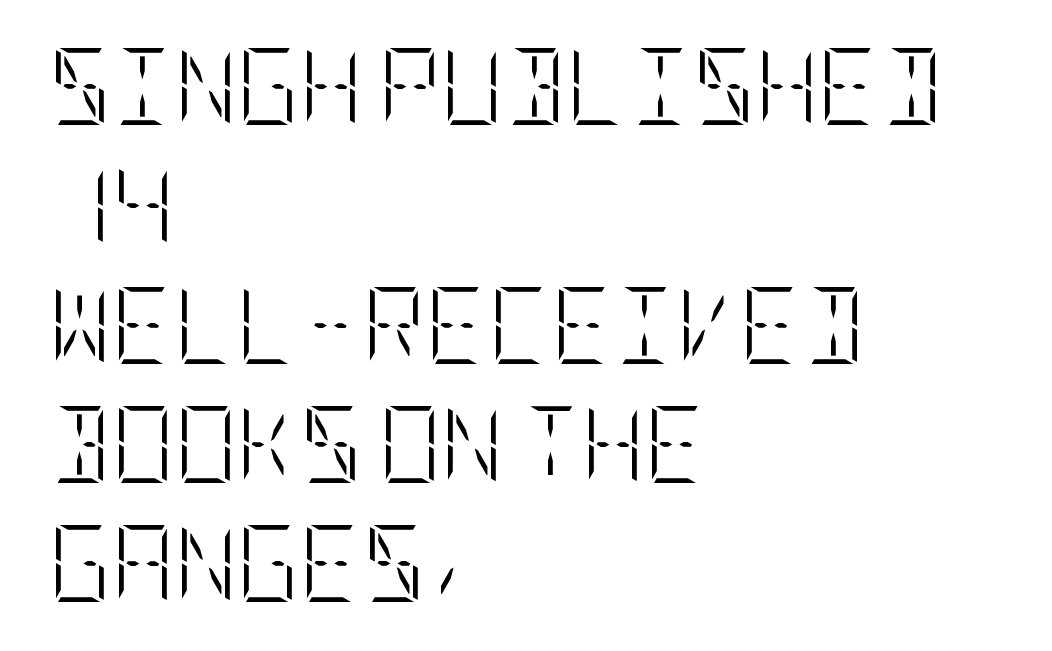
Stems and bowls with no extra thickness — not bold. Nobody drew a line under any word here. Interline gaps are of average width in this sample. What stands out about the letter spacing? Nothing — it is the standard amount.
